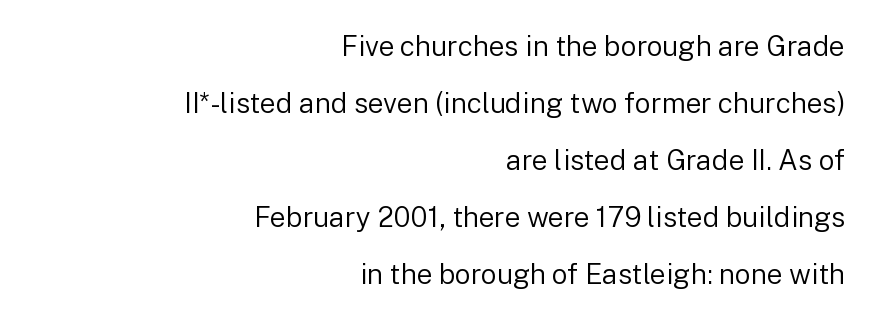
Q: Is the text bold? A: No.
Q: Is the text italic (slanted)? A: No, it is upright.
Q: Is the typeface a serif or a sans-serif typeface? A: Sans-serif.
Q: Is the text underlined? A: No.
Q: How is the paragraph aligned? A: Right-aligned.
Q: Is the spacing between letters normal or unusually wide? A: Normal.
Q: Is the spacing between lines tight, normal or loose? A: Loose.
Q: Width (condensed, normal, or wide)? A: Normal.
Q: Stroke contrast? A: Low.
Q: x-height? A: Medium.
Q: Monospaced? A: No.
